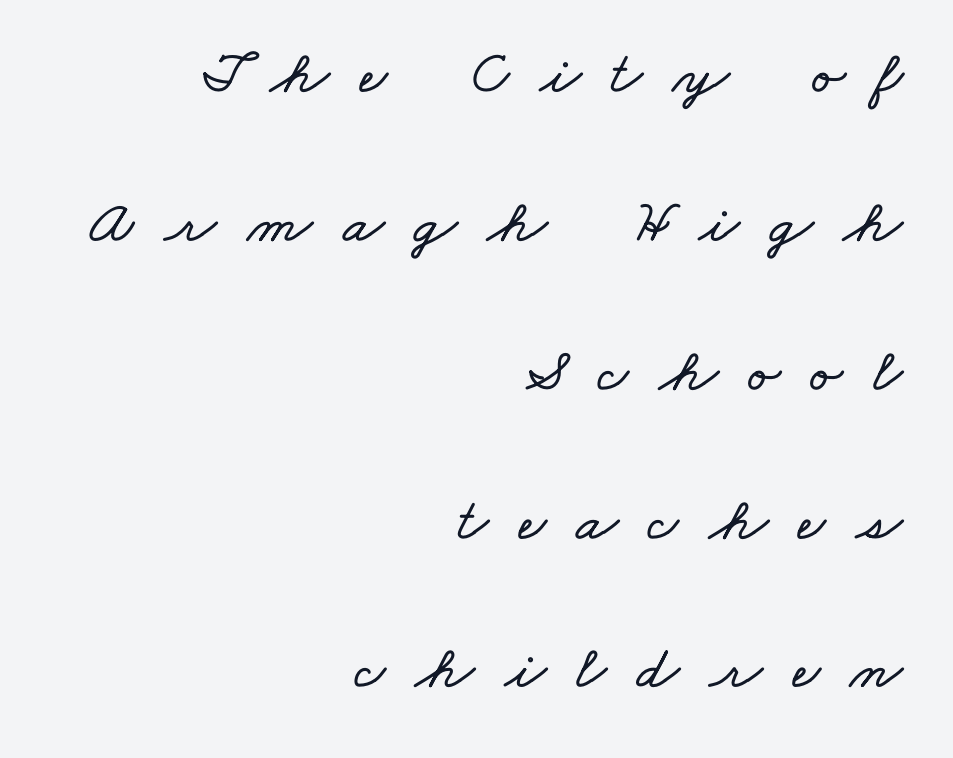
The image shows 61 px wide type; set right-aligned, loose line spacing (2.44x), unusually wide letter spacing (+0.49 em), not underlined; low stroke contrast and a small x-height.
